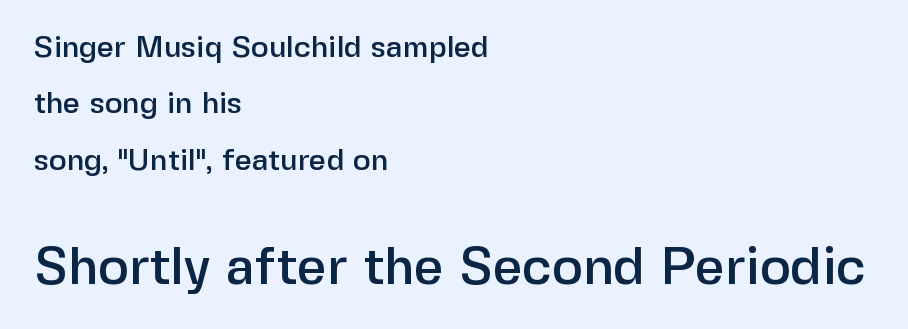
{"serif": "no", "italic": "no", "width": "normal", "stroke_contrast": "low", "x_height": "medium", "monospaced": "no", "underline": "no", "align": "left", "line_spacing_ratio": 1.88, "letter_spacing": "normal", "letter_spacing_em": 0.0, "larger_block": "second", "size_ratio": 1.73, "glyph_px": 52}
